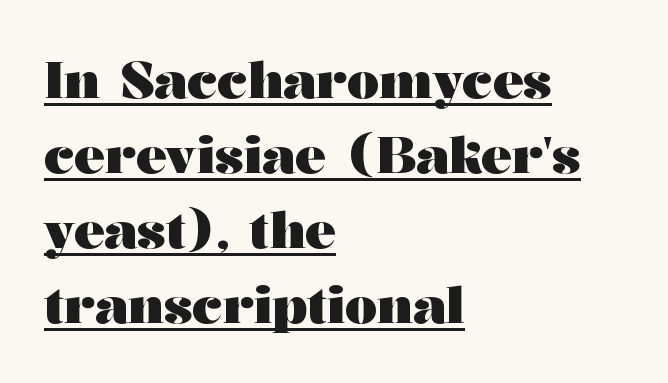
{"serif": "yes", "italic": "no", "bold": "yes", "weight": "heavy", "width": "wide", "stroke_contrast": "medium", "x_height": "medium", "monospaced": "no", "underline": "yes", "align": "left", "line_spacing": "normal", "line_spacing_ratio": 1.47, "letter_spacing": "normal", "letter_spacing_em": 0.0, "glyph_px": 51}
